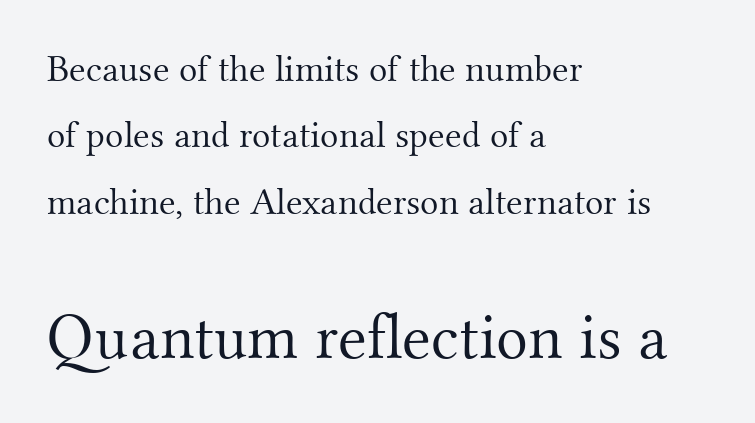
Varying glyph widths throughout — classic text-font behaviour. Italic? Not at all — the glyphs are vertical. Type style note: has serifs. The passage shown has conventional tracking throughout. No chunkiness to these letters — they're not bold. Only glyphs here, with clear space below each row.
